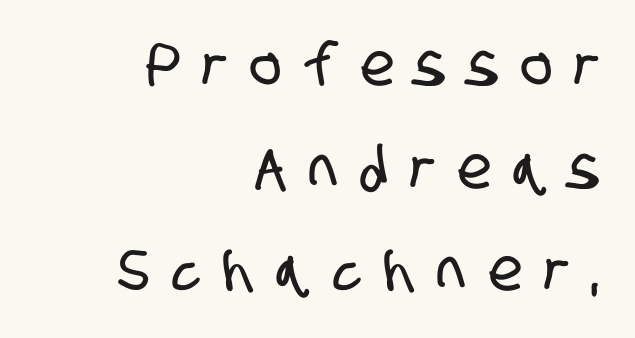
The image shows 59 px condensed sans-serif type; set right-aligned, line spacing 1.74x, unusually wide letter spacing (+0.39 em), not underlined; low stroke contrast and a large x-height.
